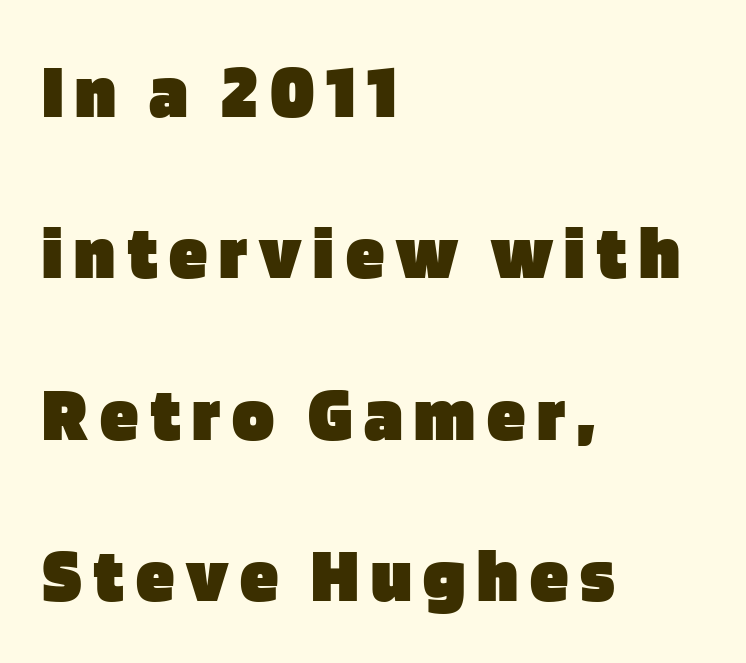
Q: Is the text bold? A: Yes.
Q: Is the text italic (slanted)? A: No, it is upright.
Q: Is the typeface a serif or a sans-serif typeface? A: Sans-serif.
Q: Is the text underlined? A: No.
Q: How is the paragraph aligned? A: Left-aligned.
Q: Is the spacing between lines tight, normal or loose? A: Loose.
Q: Width (condensed, normal, or wide)? A: Normal.
Q: Stroke contrast? A: Low.
Q: x-height? A: Large.
Q: Monospaced? A: No.
